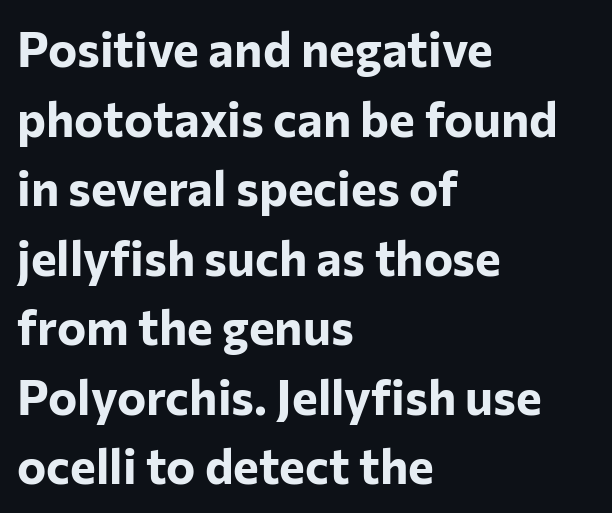
Q: Is the text bold? A: Yes.
Q: Is the text italic (slanted)? A: No, it is upright.
Q: Is the typeface a serif or a sans-serif typeface? A: Sans-serif.
Q: Is the text underlined? A: No.
Q: How is the paragraph aligned? A: Left-aligned.
Q: Is the spacing between letters normal or unusually wide? A: Normal.
Q: Is the spacing between lines tight, normal or loose? A: Normal.
Q: Width (condensed, normal, or wide)? A: Normal.
Q: Stroke contrast? A: Low.
Q: x-height? A: Medium.
Q: Monospaced? A: No.
